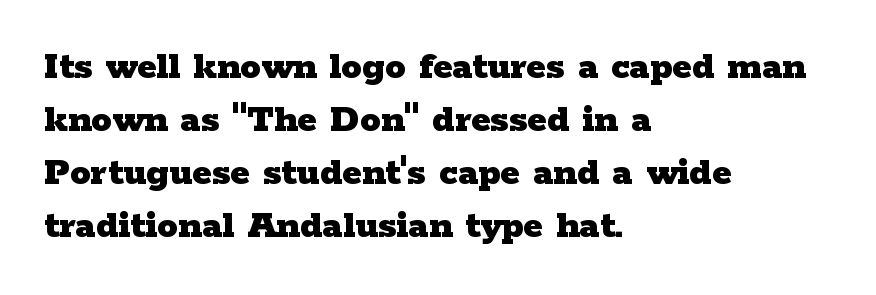
You could call the tracking neutral — neither tight nor loose. The glyphs in this specimen are seriffed. The specimen omits any rule beneath the text block's lines. The face used here is proportionally spaced, like ordinary book or web type. Reading down the block, your eye returns to a fixed left position each line.
